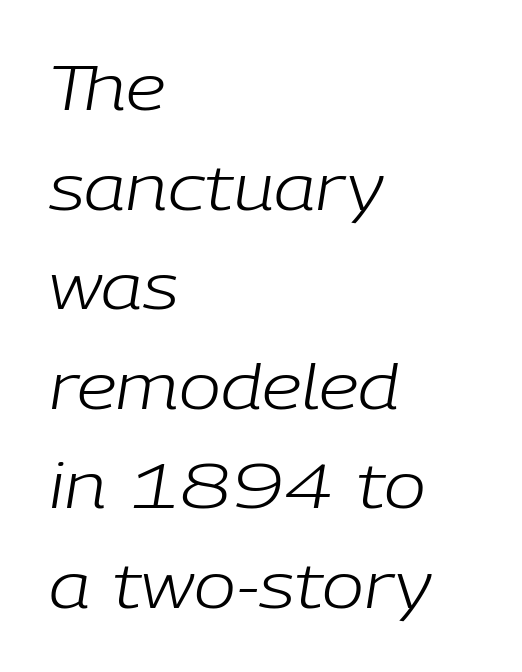
Q: Is the text bold? A: No.
Q: Is the text italic (slanted)? A: Yes, it leans right by about 9 degrees.
Q: Is the text underlined? A: No.
Q: How is the paragraph aligned? A: Left-aligned.
Q: Is the spacing between letters normal or unusually wide? A: Normal.
Q: Is the spacing between lines tight, normal or loose? A: Normal.
Q: Width (condensed, normal, or wide)? A: Normal.
Q: Stroke contrast? A: Low.
Q: x-height? A: Medium.
Q: Monospaced? A: No.
